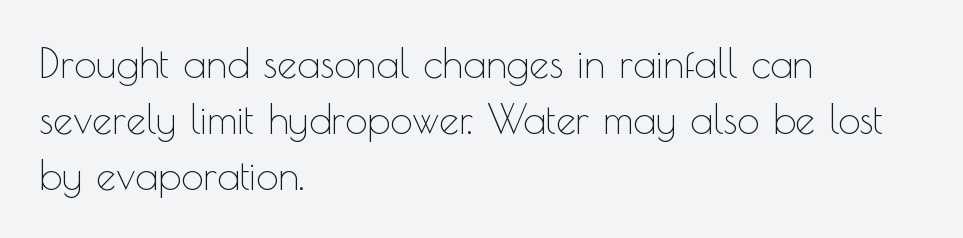
{"serif": "no", "italic": "no", "bold": "no", "weight": "thin", "width": "normal", "x_height": "small", "monospaced": "no", "underline": "no", "align": "left", "line_spacing": "normal", "line_spacing_ratio": 1.4, "letter_spacing": "normal", "letter_spacing_em": 0.0, "glyph_px": 40}
